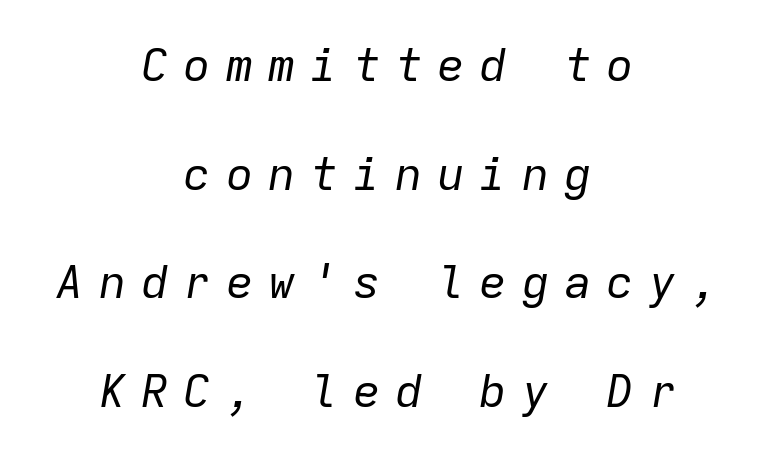
The strokes carry an ordinary text weight at most. Note the uniform advance width — an 'i' takes as much space as an 'm'. Regarding leading, the lines here are spaced well apart. The gap between lines stays unmarked.
